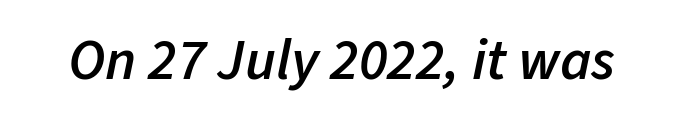
{"italic": "yes", "lean": "right", "slant_degrees": 11, "bold": "semi", "weight": "semibold", "width": "normal", "stroke_contrast": "low", "x_height": "medium", "monospaced": "no", "underline": "no", "letter_spacing": "normal", "letter_spacing_em": 0.0, "glyph_px": 58}
